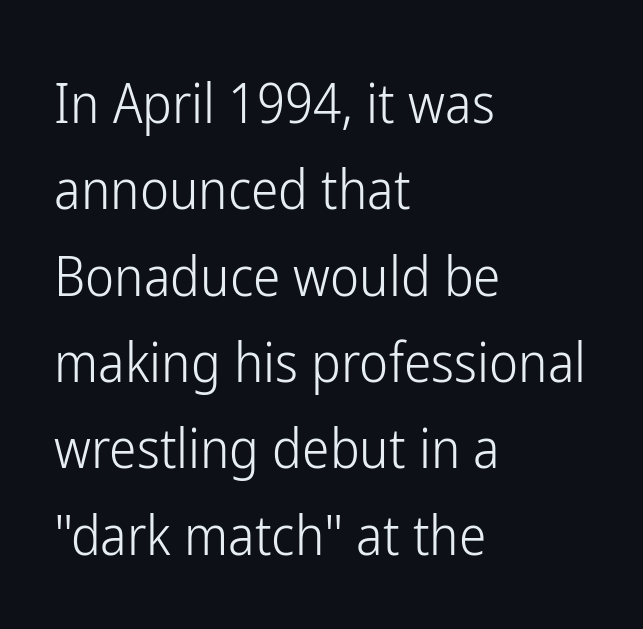
{"serif": "no", "italic": "no", "bold": "no", "weight": "light", "width": "condensed", "stroke_contrast": "low", "x_height": "medium", "monospaced": "no", "underline": "no", "align": "left", "line_spacing": "normal", "line_spacing_ratio": 1.57, "letter_spacing": "normal", "letter_spacing_em": 0.0, "glyph_px": 55}
